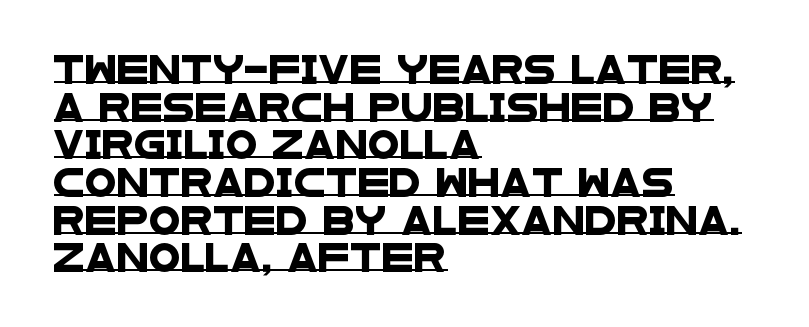
Q: Is the typeface a serif or a sans-serif typeface? A: Sans-serif.
Q: Is the text underlined? A: Yes.
Q: How is the paragraph aligned? A: Left-aligned.
Q: Is the spacing between letters normal or unusually wide? A: Normal.
Q: Is the spacing between lines tight, normal or loose? A: Normal.
Q: Width (condensed, normal, or wide)? A: Wide.
Q: Stroke contrast? A: Low.
Q: x-height? A: Large.
Q: Monospaced? A: No.
